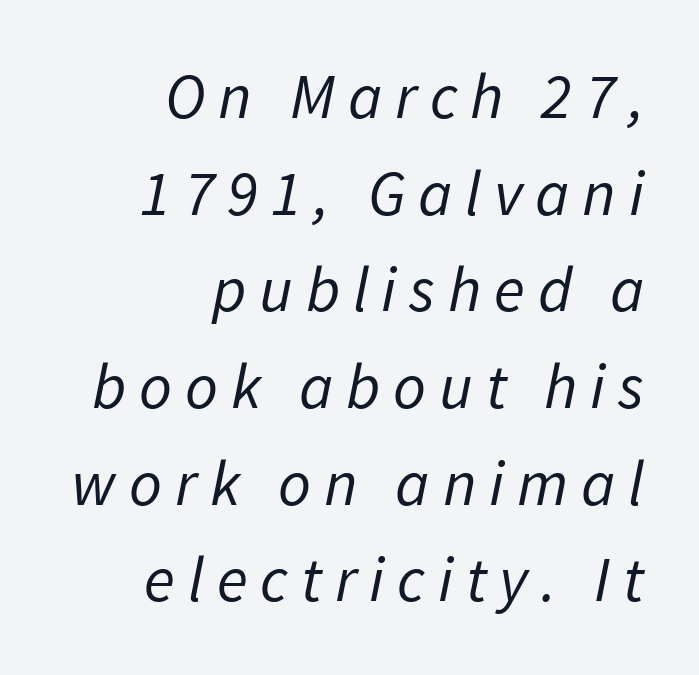
The whole block is typeset with a tilt. This rendering features lettering with no underline. The font is comparable to plain body text, perhaps lighter. Quick note: interline space is typical. A student would call this right alignment; a typographer would say flush right, rag left.
